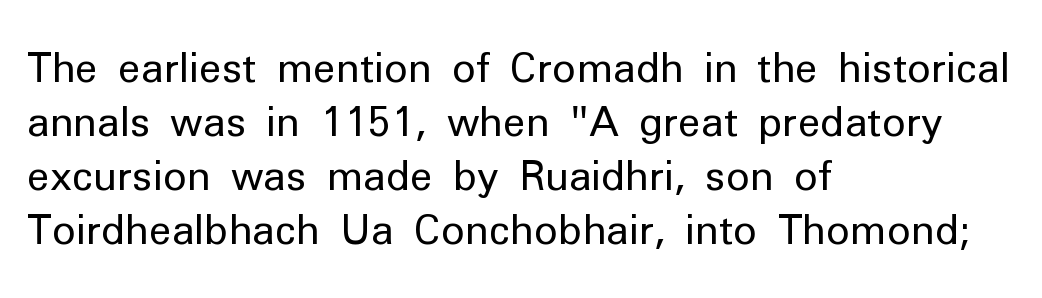
Each word holds together tightly as a unit, with standard inter-letter gaps. The rendering uses natural spacing where letterforms have individual widths. No chunkiness to these letters — they're not bold. This sample is left-justified, so line endings fall wherever the words run out.
